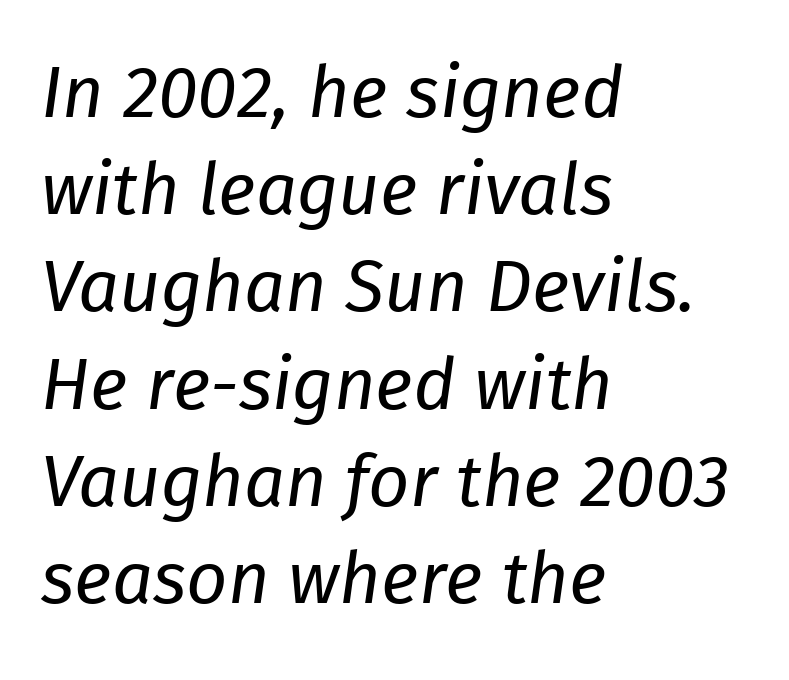
The image shows 72 px regular-weight type, italic (leaning right); set left-aligned, normal line spacing (1.35x), normal letter spacing, not underlined; low stroke contrast and a medium x-height.
